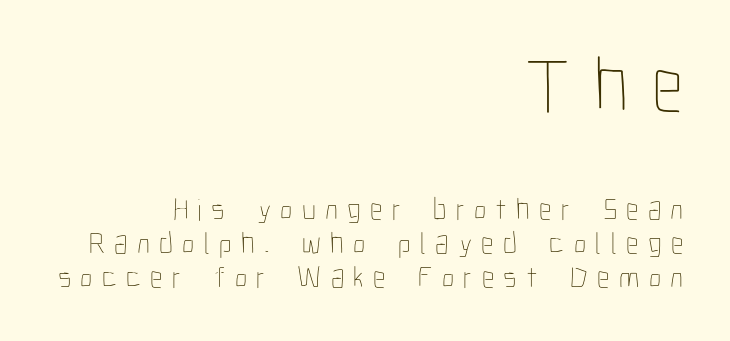
Q: Is the text bold? A: No.
Q: Is the text italic (slanted)? A: No, it is upright.
Q: Is the text underlined? A: No.
Q: How is the paragraph aligned? A: Right-aligned.
Q: Is the spacing between letters normal or unusually wide? A: Unusually wide.
Q: Is the spacing between lines tight, normal or loose? A: Tight.
Q: Which block of text is set in a larger size, the first (top) or the second (bottom)? A: The first (top) one.
Q: Width (condensed, normal, or wide)? A: Condensed.
Q: Stroke contrast? A: Low.
Q: x-height? A: Medium.
Q: Monospaced? A: No.
